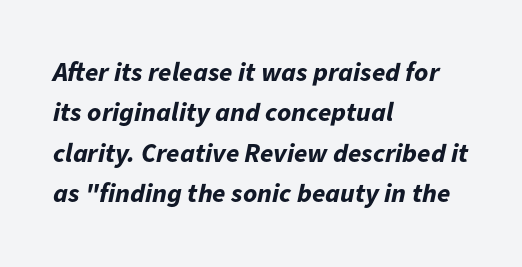
Strokes here are thick enough to call this a true bold. Letters rest on an invisible, unmarked baseline. You could call the tracking neutral — neither tight nor loose. Regarding leading, the lines here are spaced in the standard way. Leftover space on each line is placed entirely after the last word.
